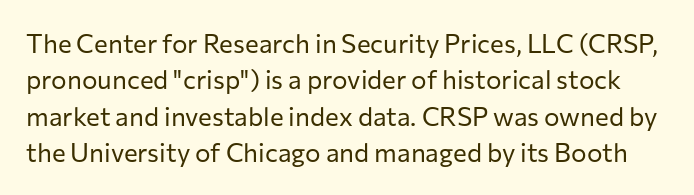
Q: Is the text bold? A: No.
Q: Is the text italic (slanted)? A: No, it is upright.
Q: Is the text underlined? A: No.
Q: Is the spacing between letters normal or unusually wide? A: Normal.
Q: Is the spacing between lines tight, normal or loose? A: Normal.
